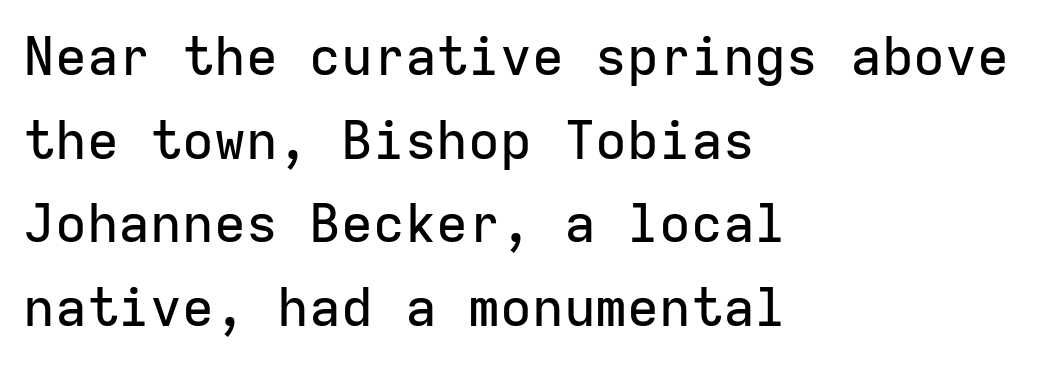
Q: Is the text italic (slanted)? A: No, it is upright.
Q: Is the typeface a serif or a sans-serif typeface? A: Sans-serif.
Q: Is the text underlined? A: No.
Q: How is the paragraph aligned? A: Left-aligned.
Q: Is the spacing between letters normal or unusually wide? A: Normal.
Q: Is the spacing between lines tight, normal or loose? A: Normal.
Q: Width (condensed, normal, or wide)? A: Normal.
Q: Stroke contrast? A: Low.
Q: x-height? A: Medium.
Q: Monospaced? A: Yes.
